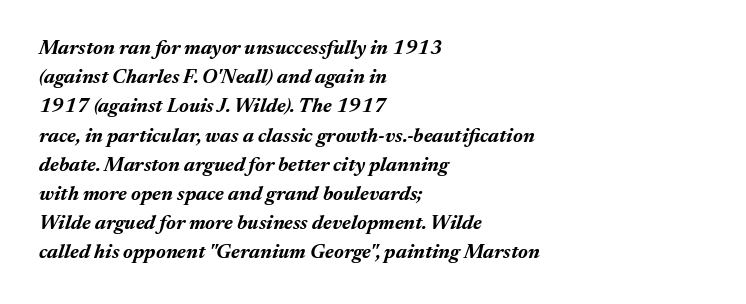
The space between consecutive lines is moderate. The passage shown is emphatically bold. Which margin do the lines hug? The left one — the right edge is uneven. Clear beneath every line of the passage. If you drew a line through each stem, it would be angled. Students, note that the glyphs here touch the page at normal intervals.
